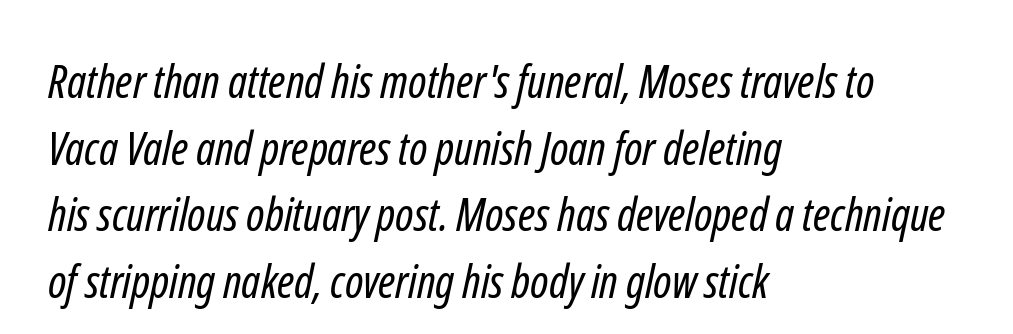
The image shows 46 px regular-weight, condensed sans-serif type; set left-aligned, normal line spacing (1.45x), normal letter spacing, not underlined; low stroke contrast and a medium x-height.
